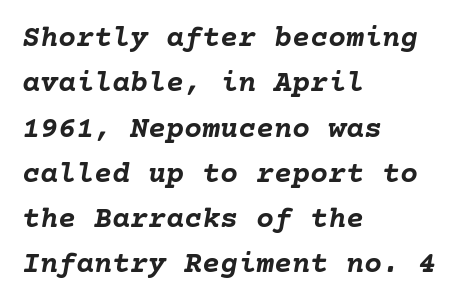
{"italic": "yes", "lean": "right", "slant_degrees": 10, "bold": "yes", "weight": "semibold", "width": "normal", "stroke_contrast": "low", "x_height": "medium", "underline": "no", "align": "left", "line_spacing": "normal", "line_spacing_ratio": 1.51, "letter_spacing": "normal", "letter_spacing_em": 0.0, "glyph_px": 30}
